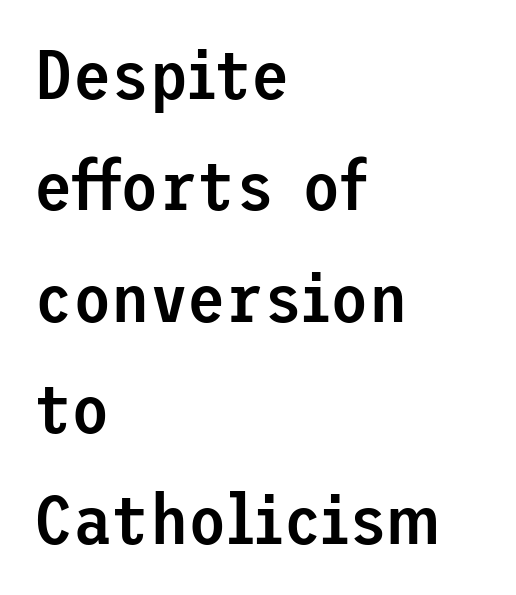
The image shows 70 px semibold sans-serif type, upright; set left-aligned, normal line spacing (1.59x), normal letter spacing, not underlined; low stroke contrast and a medium x-height.
